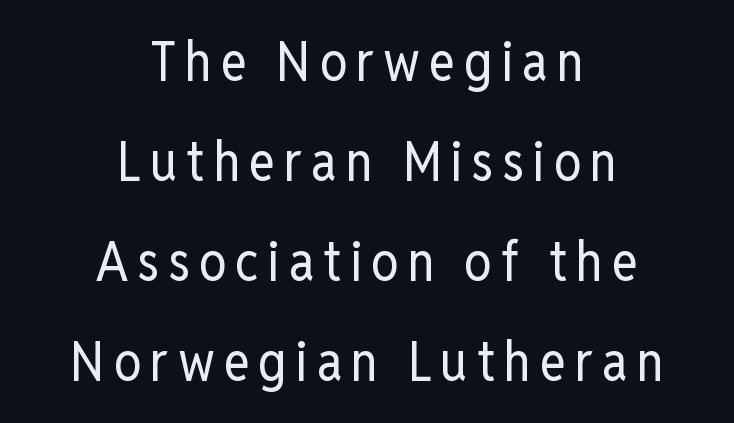
{"serif": "no", "italic": "no", "bold": "no", "weight": "regular", "width": "condensed", "stroke_contrast": "low", "x_height": "medium", "monospaced": "no", "underline": "no", "align": "center", "line_spacing_ratio": 1.82, "glyph_px": 55}
